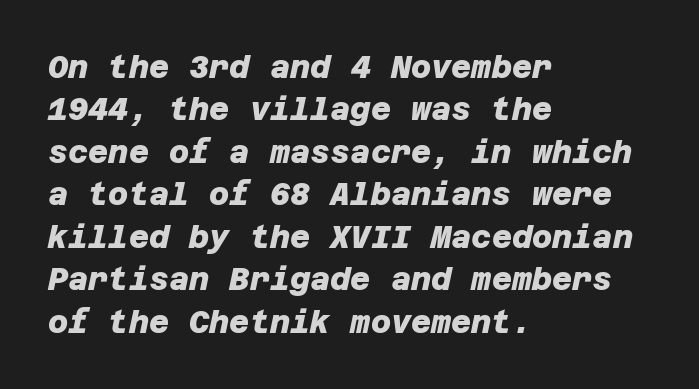
The image shows 31 px heavy sans-serif type; set left-aligned, normal line spacing (1.37x), normal letter spacing, not underlined; low stroke contrast and a large x-height.
